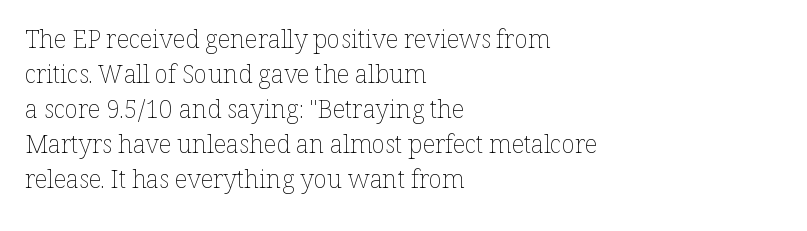
Q: Is the text bold? A: No.
Q: Is the text italic (slanted)? A: No, it is upright.
Q: Is the text underlined? A: No.
Q: How is the paragraph aligned? A: Left-aligned.
Q: Is the spacing between letters normal or unusually wide? A: Normal.
Q: Is the spacing between lines tight, normal or loose? A: Normal.
